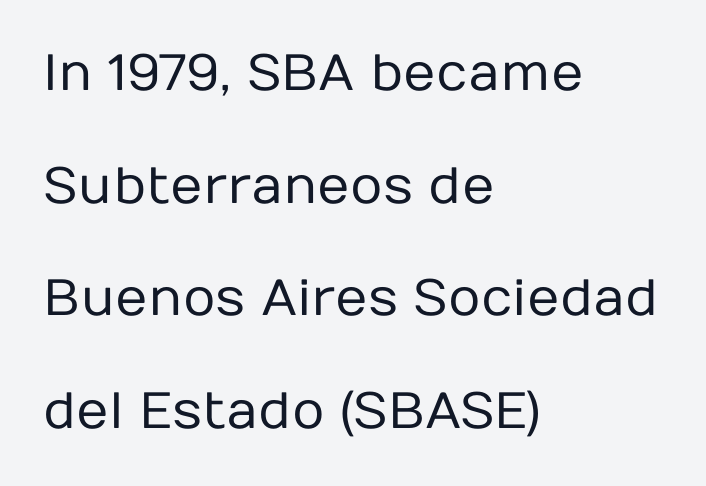
{"serif": "no", "italic": "no", "bold": "no", "weight": "regular", "width": "normal", "stroke_contrast": "low", "x_height": "medium", "monospaced": "no", "underline": "no", "align": "left", "line_spacing": "loose", "line_spacing_ratio": 2.21, "letter_spacing": "normal", "letter_spacing_em": 0.0, "glyph_px": 51}
